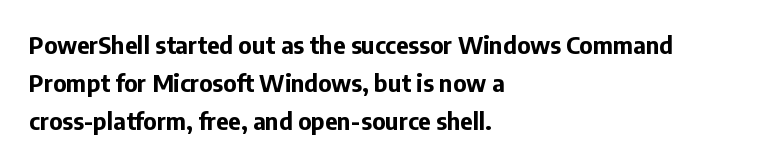
Any mark beneath the type? The region is blank. The letters stand upright; this is a roman face. The type is set solid horizontally, with unmodified tracking. Which margin do the lines hug? The left one — the right edge is uneven. The rendering uses a bold face; every stroke is thick and dark.
